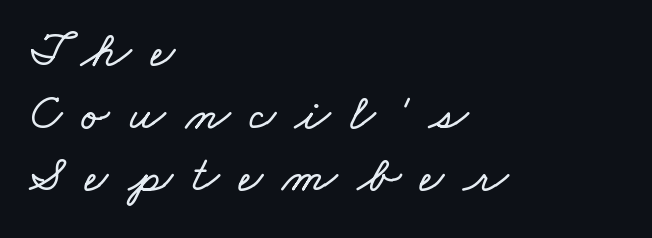
Q: Is the text underlined? A: No.
Q: How is the paragraph aligned? A: Left-aligned.
Q: Is the spacing between letters normal or unusually wide? A: Unusually wide.
Q: Width (condensed, normal, or wide)? A: Wide.
Q: Stroke contrast? A: Low.
Q: x-height? A: Small.
Q: Monospaced? A: No.
